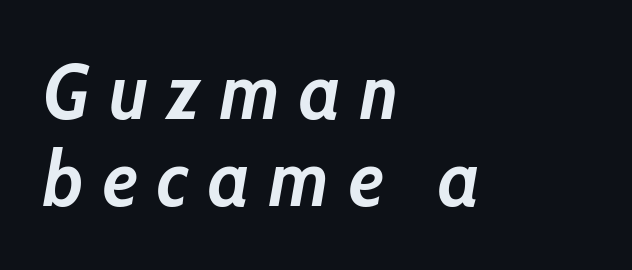
{"italic": "yes", "lean": "right", "slant_degrees": 10, "bold": "yes", "weight": "semibold", "width": "condensed", "stroke_contrast": "low", "x_height": "medium", "monospaced": "no", "underline": "no", "align": "left", "line_spacing": "tight", "line_spacing_ratio": 1.12, "letter_spacing": "wide", "letter_spacing_em": 0.25, "glyph_px": 78}
